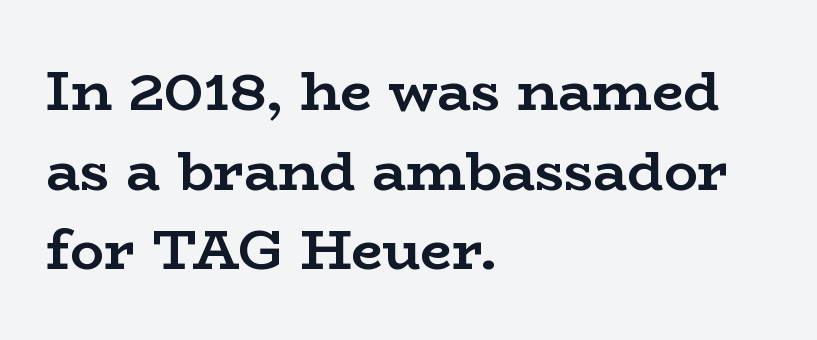
The passage shown is emphatically bold. Each letter keeps its own natural width here, so spacing adapts to shape. The rendering anchors every line to the left-hand side. A clean baseline with only descenders dipping below it. It's the straight-up-and-down kind of type. Does the leading feel generous? No, just average.
